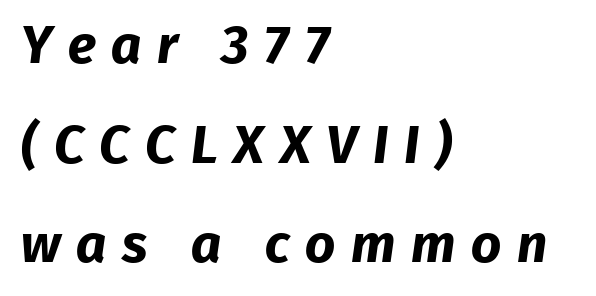
The letterforms stand isolated, each surrounded by extra space. Emphasis by weight is at full strength: bold. Is this a fixed-width face? No — the glyphs have proportional, varying widths. Descenders are the only things crossing below the line. Casual observation: everything's shoved over to the left.
